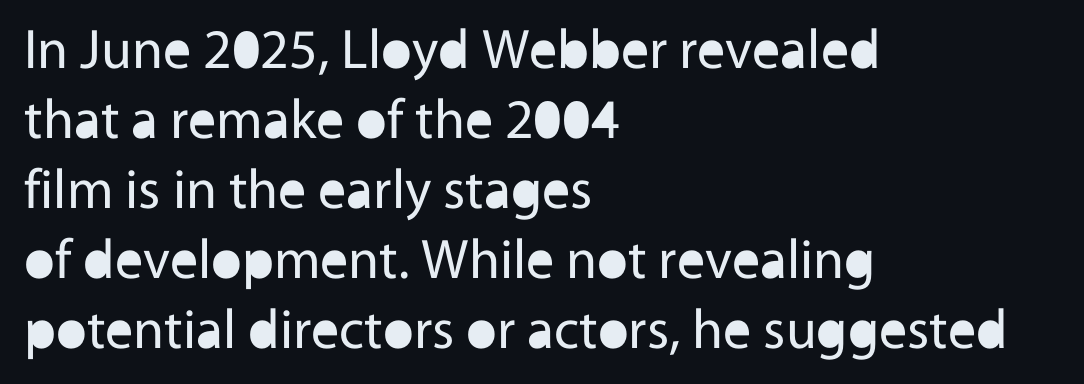
The image shows 56 px regular-weight sans-serif type, upright; set left-aligned, normal line spacing (1.25x), normal letter spacing, not underlined; a medium x-height.
